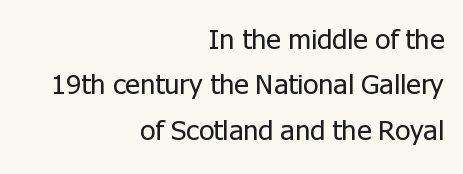
{"serif": "no", "italic": "no", "bold": "no", "weight": "regular", "width": "normal", "stroke_contrast": "low", "x_height": "medium", "monospaced": "no", "underline": "no", "align": "right", "line_spacing": "normal", "line_spacing_ratio": 1.62, "letter_spacing": "normal", "letter_spacing_em": 0.0, "glyph_px": 28}
